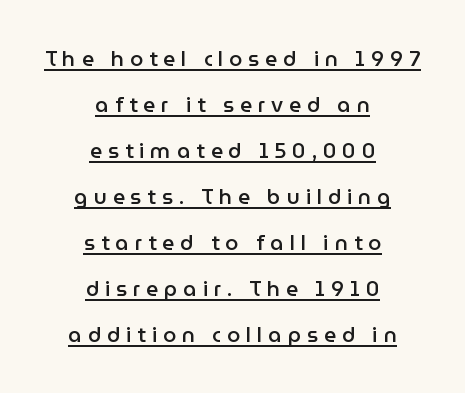
Airy leading. The words here are underlined. Where is the straight margin? There isn't one; the lines are centered. A somewhat darkened texture: the type is semibold rather than bold.
